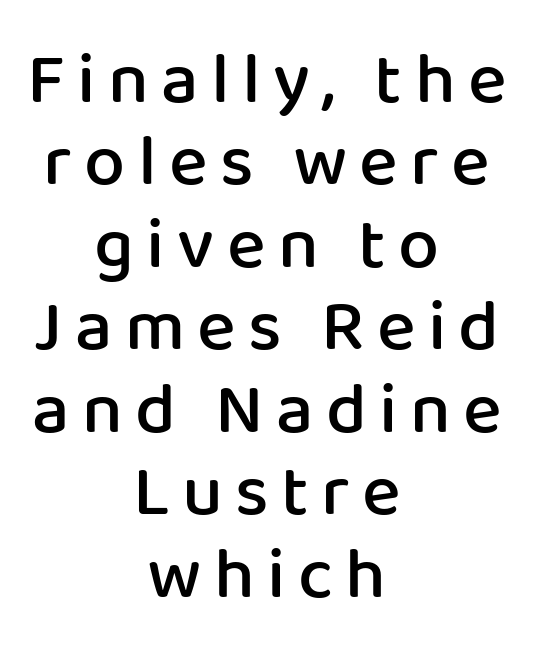
You could not count columns in this text — the font is proportionally spaced. No feet cap the strokes, marking this as sans-serif type. Lines of text with bare space underneath. The rag falls on both sides of this text block equally. Caption: semibold face, moderately heavy strokes. Successive baselines arrive quickly, one right under another.
